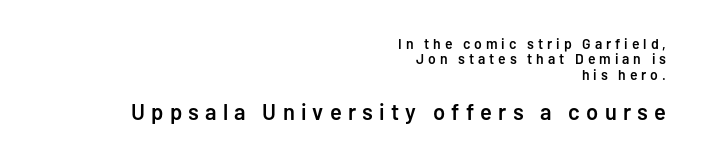
Q: Is the text bold? A: Semi-bold.
Q: Is the text italic (slanted)? A: No, it is upright.
Q: Is the text underlined? A: No.
Q: How is the paragraph aligned? A: Right-aligned.
Q: Is the spacing between letters normal or unusually wide? A: Unusually wide.
Q: Is the spacing between lines tight, normal or loose? A: Tight.
Q: Which block of text is set in a larger size, the first (top) or the second (bottom)? A: The second (bottom) one.
